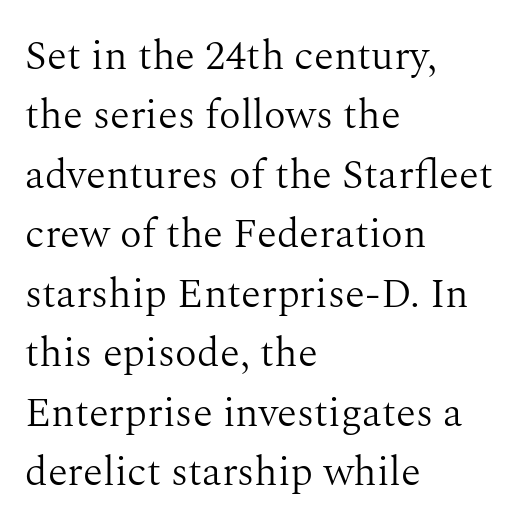
{"serif": "yes", "italic": "no", "bold": "no", "weight": "light", "width": "normal", "stroke_contrast": "medium", "x_height": "medium", "monospaced": "no", "underline": "no", "align": "left", "line_spacing": "normal", "line_spacing_ratio": 1.45, "letter_spacing": "normal", "letter_spacing_em": 0.0, "glyph_px": 41}
